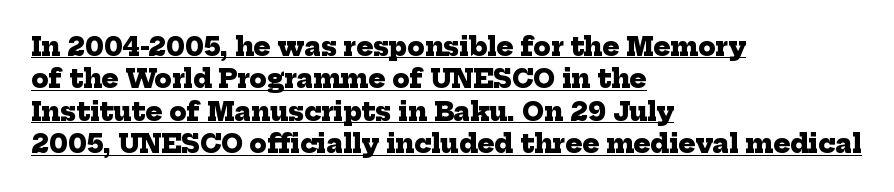
The image shows 25 px bold type; set left-aligned, normal line spacing (1.3x), normal letter spacing, underlined.
